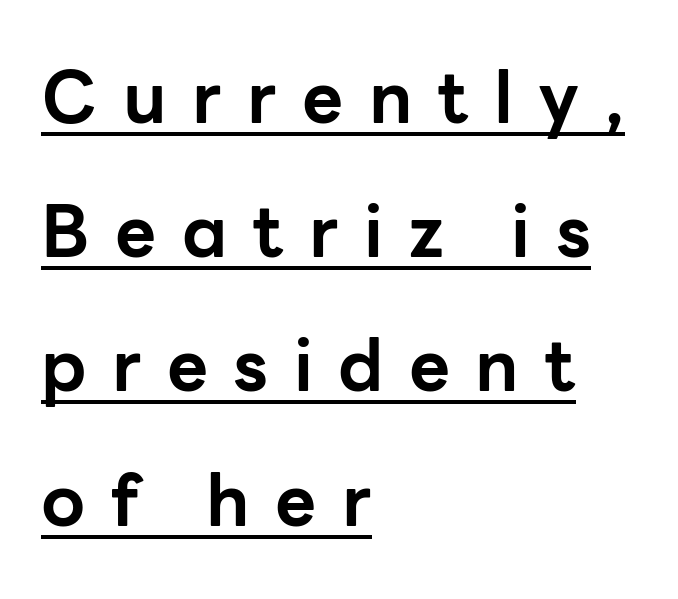
The image shows 71 px bold sans-serif type, upright; set left-aligned, line spacing 1.89x, unusually wide letter spacing (+0.36 em), underlined; low stroke contrast and a medium x-height.
